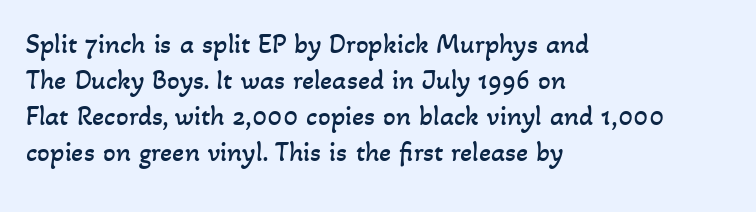
Q: Is the text bold? A: No.
Q: Is the text underlined? A: No.
Q: How is the paragraph aligned? A: Left-aligned.
Q: Is the spacing between letters normal or unusually wide? A: Normal.
Q: Is the spacing between lines tight, normal or loose? A: Normal.
Q: Width (condensed, normal, or wide)? A: Normal.
Q: Stroke contrast? A: Low.
Q: x-height? A: Small.
Q: Monospaced? A: No.
